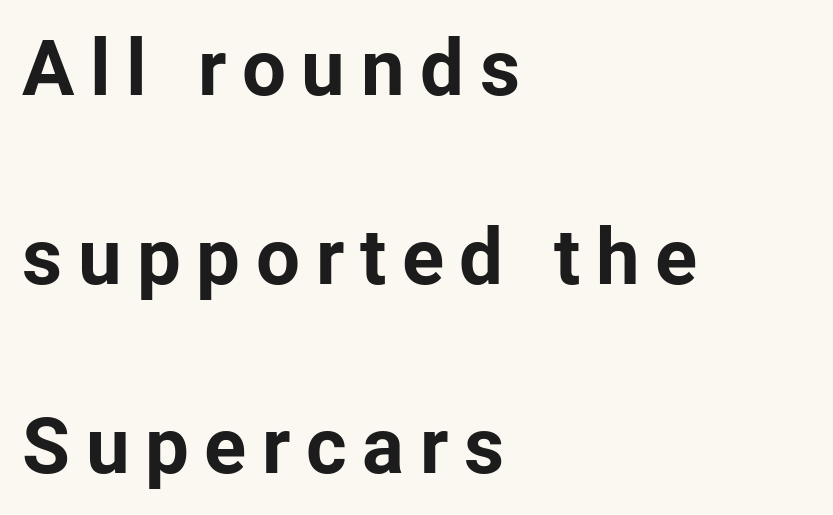
The image shows 78 px bold sans-serif type, upright; set left-aligned, loose line spacing (2.42x), unusually wide letter spacing (+0.2 em), not underlined; low stroke contrast and a medium x-height.
